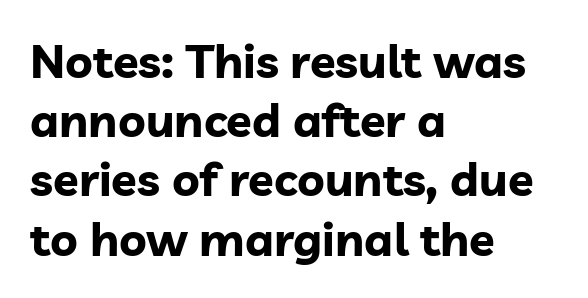
Q: Is the text bold? A: Yes.
Q: Is the text italic (slanted)? A: No, it is upright.
Q: Is the typeface a serif or a sans-serif typeface? A: Sans-serif.
Q: Is the text underlined? A: No.
Q: How is the paragraph aligned? A: Left-aligned.
Q: Is the spacing between letters normal or unusually wide? A: Normal.
Q: Is the spacing between lines tight, normal or loose? A: Normal.
Q: Width (condensed, normal, or wide)? A: Normal.
Q: Stroke contrast? A: Low.
Q: x-height? A: Medium.
Q: Monospaced? A: No.
